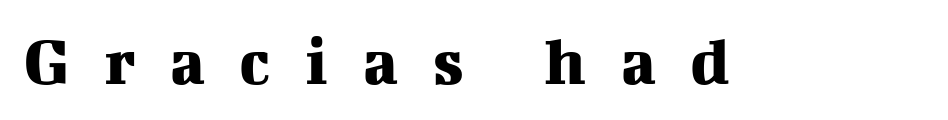
{"serif": "yes", "italic": "no", "width": "normal", "stroke_contrast": "medium", "x_height": "medium", "monospaced": "no", "underline": "no", "letter_spacing": "wide", "letter_spacing_em": 0.49, "glyph_px": 70}
